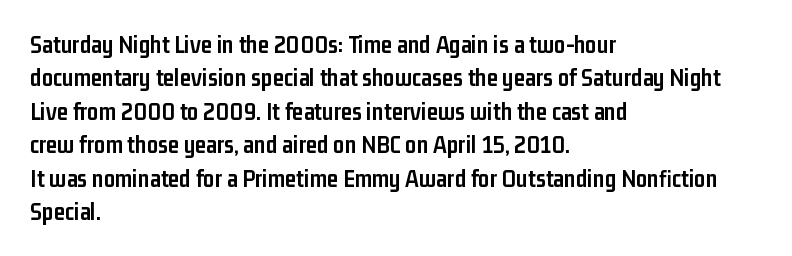
The image shows 25 px bold type, upright; set left-aligned, normal line spacing (1.34x), normal letter spacing, not underlined.
